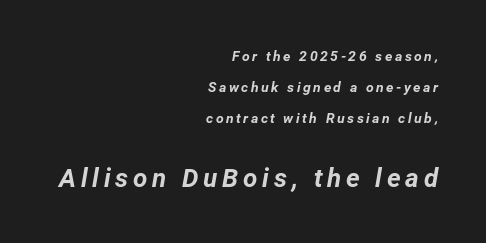
{"italic": "yes", "lean": "right", "slant_degrees": 12, "bold": "yes", "underline": "no", "align": "right", "line_spacing": "loose", "line_spacing_ratio": 2.22, "larger_block": "second", "size_ratio": 1.86, "glyph_px": 26}
